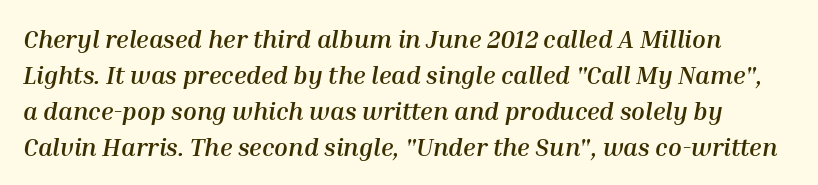
Q: Is the text bold? A: Yes.
Q: Is the text italic (slanted)? A: Yes, it leans right by about 10 degrees.
Q: Is the text underlined? A: No.
Q: Is the spacing between letters normal or unusually wide? A: Normal.
Q: Is the spacing between lines tight, normal or loose? A: Normal.
